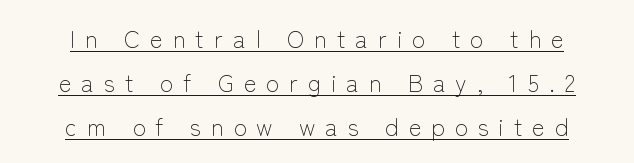
The image shows 24 px text type, upright; set centered, line spacing 1.83x, unusually wide letter spacing (+0.41 em), underlined.
